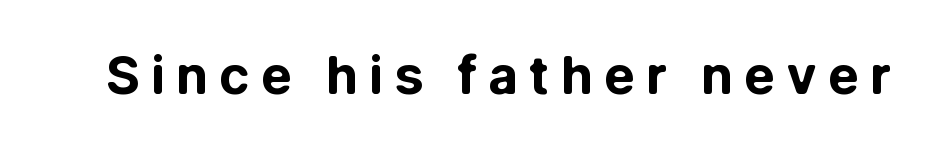
The image shows 52 px bold sans-serif type, upright; set unusually wide letter spacing (+0.21 em), not underlined; low stroke contrast and a medium x-height.
